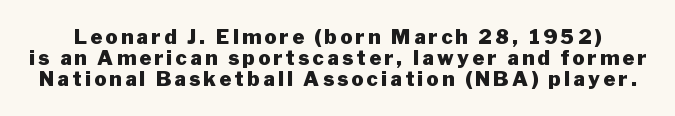
The image shows 20 px bold type, upright; set tight line spacing (1.06x), not underlined.
